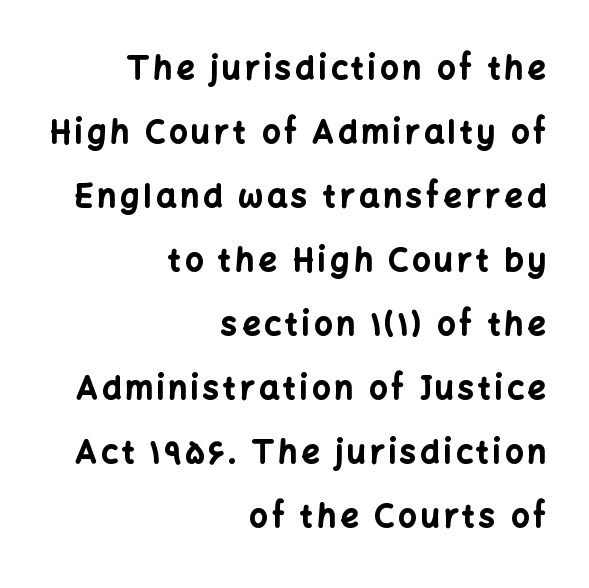
{"serif": "no", "italic": "no", "bold": "yes", "weight": "bold", "width": "normal", "stroke_contrast": "low", "x_height": "medium", "monospaced": "no", "underline": "no", "align": "right", "line_spacing": "loose", "line_spacing_ratio": 2.0, "glyph_px": 32}
